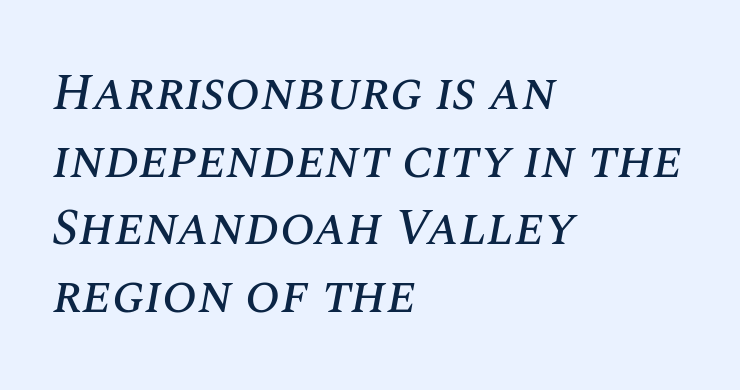
Q: Is the text italic (slanted)? A: Yes, it leans right by about 10 degrees.
Q: Is the text underlined? A: No.
Q: How is the paragraph aligned? A: Left-aligned.
Q: Is the spacing between letters normal or unusually wide? A: Normal.
Q: Is the spacing between lines tight, normal or loose? A: Normal.
Q: Width (condensed, normal, or wide)? A: Normal.
Q: Stroke contrast? A: Medium.
Q: x-height? A: Large.
Q: Monospaced? A: No.
